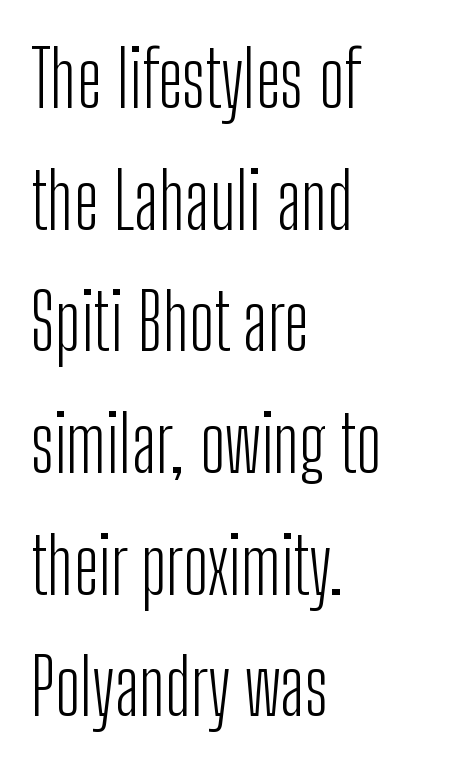
{"serif": "no", "italic": "no", "bold": "no", "weight": "light", "width": "condensed", "stroke_contrast": "low", "x_height": "medium", "monospaced": "no", "underline": "no", "align": "left", "line_spacing": "normal", "line_spacing_ratio": 1.56, "letter_spacing": "normal", "letter_spacing_em": 0.0, "glyph_px": 78}
